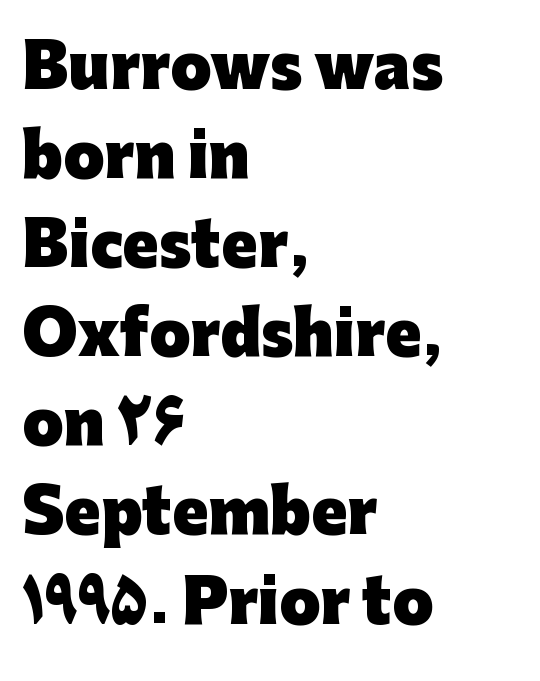
{"serif": "no", "italic": "no", "bold": "yes", "weight": "heavy", "width": "normal", "stroke_contrast": "low", "x_height": "medium", "monospaced": "no", "underline": "no", "align": "left", "line_spacing": "normal", "line_spacing_ratio": 1.51, "letter_spacing": "normal", "letter_spacing_em": 0.0, "glyph_px": 59}
